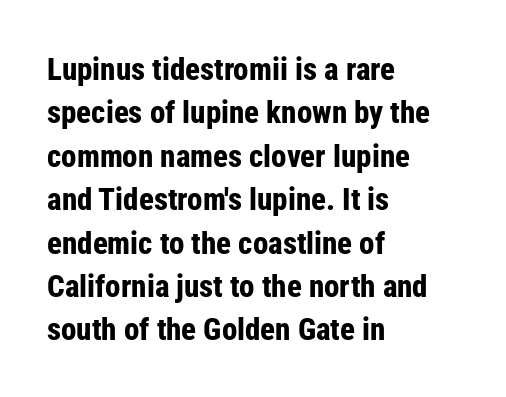
{"serif": "no", "italic": "no", "bold": "yes", "weight": "bold", "width": "condensed", "stroke_contrast": "low", "x_height": "medium", "monospaced": "no", "underline": "no", "align": "left", "line_spacing": "normal", "line_spacing_ratio": 1.4, "letter_spacing": "normal", "letter_spacing_em": 0.0, "glyph_px": 31}
